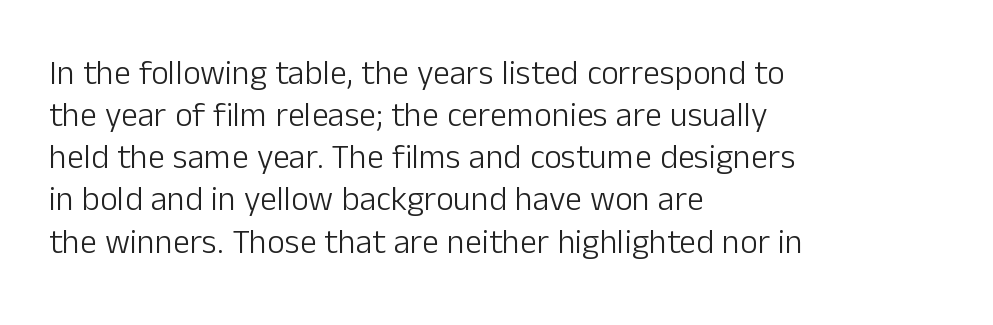
Q: Is the text bold? A: No.
Q: Is the text italic (slanted)? A: No, it is upright.
Q: Is the typeface a serif or a sans-serif typeface? A: Sans-serif.
Q: Is the text underlined? A: No.
Q: How is the paragraph aligned? A: Left-aligned.
Q: Is the spacing between letters normal or unusually wide? A: Normal.
Q: Width (condensed, normal, or wide)? A: Normal.
Q: Stroke contrast? A: Low.
Q: x-height? A: Medium.
Q: Monospaced? A: No.
